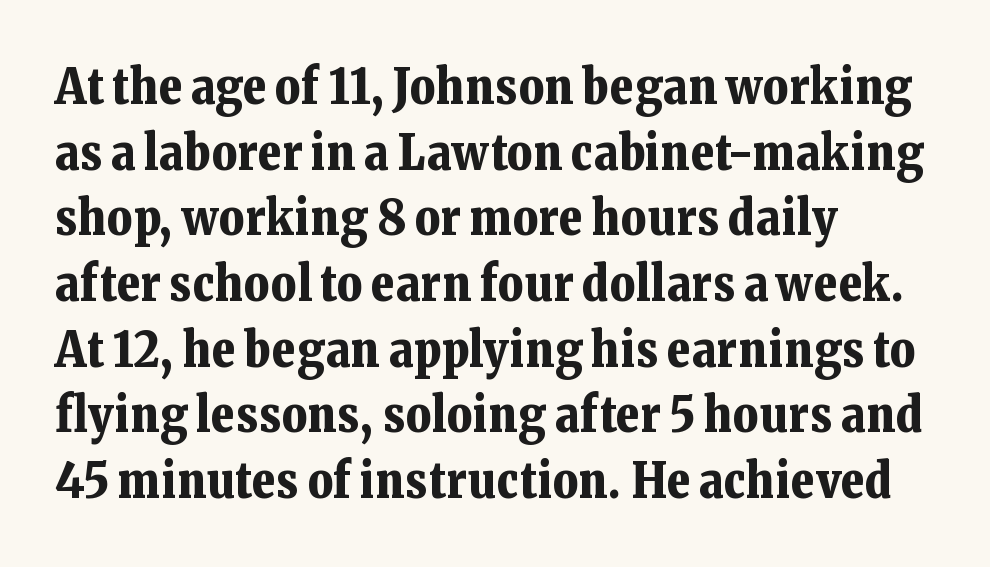
{"serif": "yes", "italic": "no", "bold": "yes", "weight": "bold", "width": "normal", "stroke_contrast": "low", "x_height": "medium", "monospaced": "no", "underline": "no", "align": "left", "line_spacing": "normal", "line_spacing_ratio": 1.34, "letter_spacing": "normal", "letter_spacing_em": 0.0, "glyph_px": 49}
